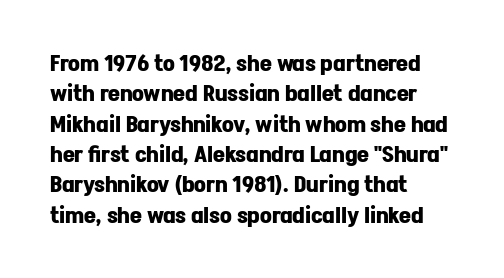
Q: Is the text bold? A: Yes.
Q: Is the text italic (slanted)? A: No, it is upright.
Q: Is the text underlined? A: No.
Q: How is the paragraph aligned? A: Left-aligned.
Q: Is the spacing between letters normal or unusually wide? A: Normal.
Q: Is the spacing between lines tight, normal or loose? A: Normal.
